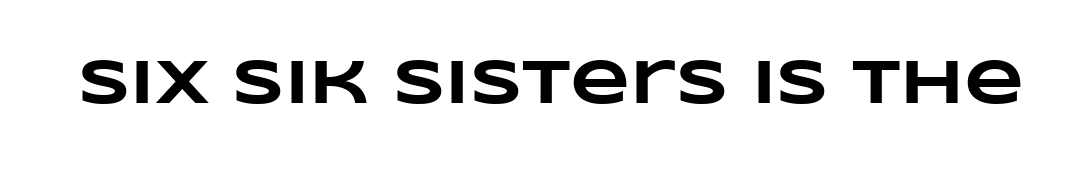
{"bold": "yes", "weight": "heavy", "width": "wide", "stroke_contrast": "low", "x_height": "large", "monospaced": "no", "underline": "no", "letter_spacing": "normal", "letter_spacing_em": 0.0, "glyph_px": 62}
